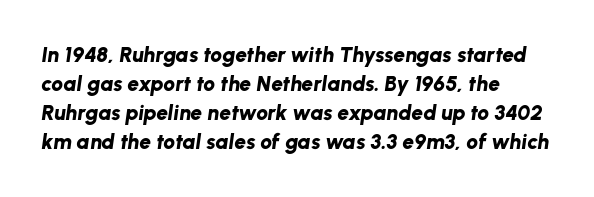
Observe the lean: these are italic letterforms. The lines in this sample share a left origin and differ only in where they stop. The line texture is even and compact thanks to regular tracking. The area under the type is left untouched. Heavy, bold letterforms. Quick note: interline space is typical.
